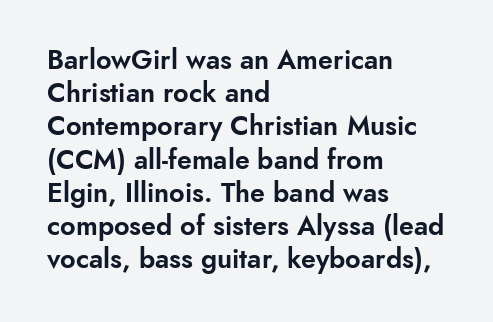
The image shows 27 px text type, upright; set left-aligned, line spacing 1.23x, normal letter spacing, not underlined.
